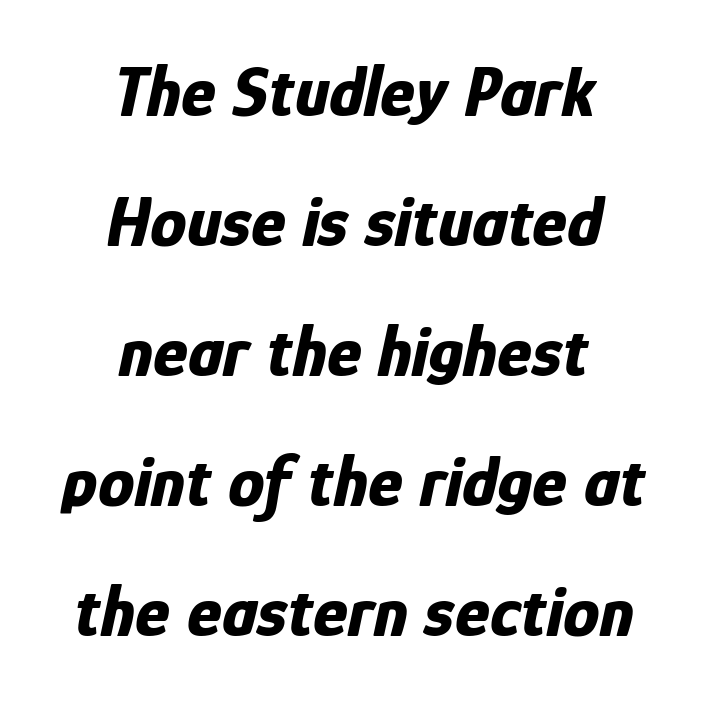
{"italic": "yes", "lean": "right", "slant_degrees": 12, "bold": "yes", "weight": "bold", "width": "condensed", "stroke_contrast": "low", "x_height": "medium", "monospaced": "no", "underline": "no", "align": "center", "line_spacing_ratio": 1.78, "letter_spacing": "normal", "letter_spacing_em": 0.0, "glyph_px": 73}
